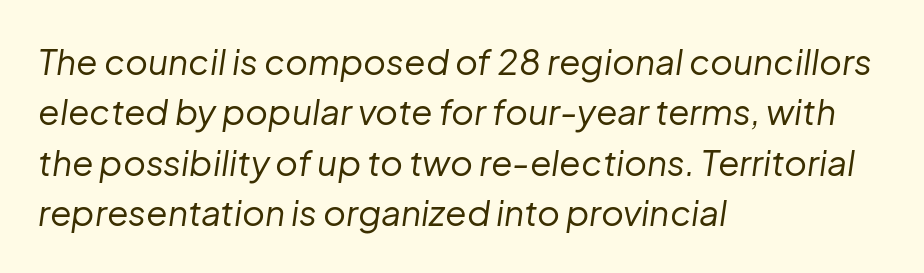
Q: Is the text bold? A: No.
Q: Is the text italic (slanted)? A: Yes, it leans right by about 8 degrees.
Q: Is the text underlined? A: No.
Q: How is the paragraph aligned? A: Left-aligned.
Q: Is the spacing between letters normal or unusually wide? A: Normal.
Q: Is the spacing between lines tight, normal or loose? A: Normal.
Q: Width (condensed, normal, or wide)? A: Normal.
Q: Stroke contrast? A: Low.
Q: x-height? A: Medium.
Q: Monospaced? A: No.
